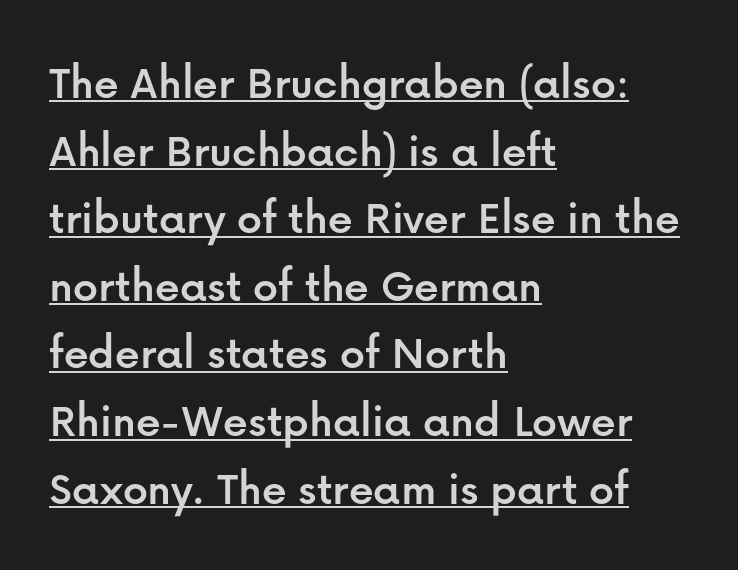
Designer's note — italics off, roman on. In CSS terms this would be text-align: left. Leading: standard. Typographically, this falls in the sans-serif category.
